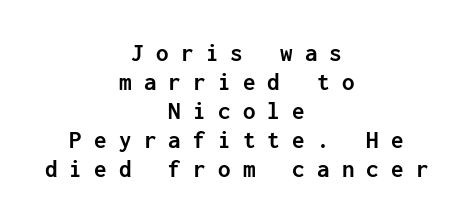
A dark, heavy texture on the line: the type is bold. Type without underlining. The rendering positions every line midway between the sides. The tracking jumps out immediately: characters are airy and widely separated.
